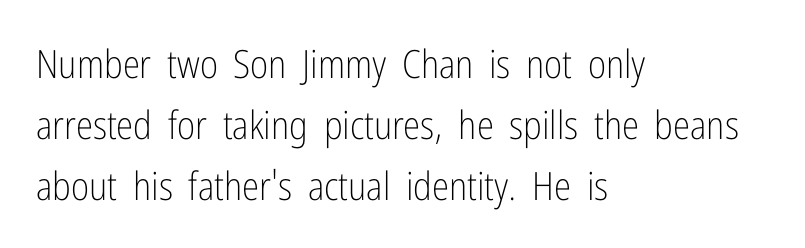
Short note: letters normally spaced. Grotesque or geometric, the face here clearly has no serifs. These lines were composed using upright roman letters. A bare baseline throughout the passage. Heft: none added — not bold. These lines are rendered in a variable-pitch font.
